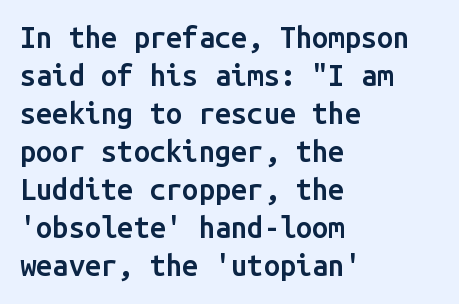
Q: Is the text bold? A: Semi-bold.
Q: Is the text italic (slanted)? A: No, it is upright.
Q: Is the typeface a serif or a sans-serif typeface? A: Sans-serif.
Q: Is the text underlined? A: No.
Q: How is the paragraph aligned? A: Left-aligned.
Q: Is the spacing between letters normal or unusually wide? A: Normal.
Q: Is the spacing between lines tight, normal or loose? A: Normal.
Q: Width (condensed, normal, or wide)? A: Normal.
Q: Stroke contrast? A: Low.
Q: x-height? A: Medium.
Q: Monospaced? A: Yes.
